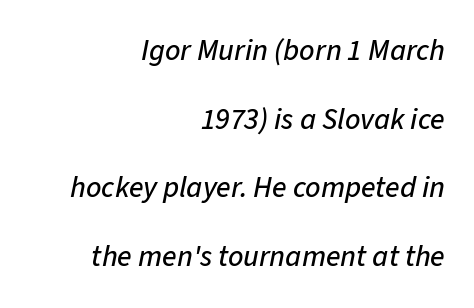
Q: Is the text italic (slanted)? A: Yes, it leans right by about 11 degrees.
Q: Is the text underlined? A: No.
Q: How is the paragraph aligned? A: Right-aligned.
Q: Is the spacing between letters normal or unusually wide? A: Normal.
Q: Is the spacing between lines tight, normal or loose? A: Loose.
Q: Width (condensed, normal, or wide)? A: Normal.
Q: Stroke contrast? A: Low.
Q: x-height? A: Medium.
Q: Monospaced? A: No.
